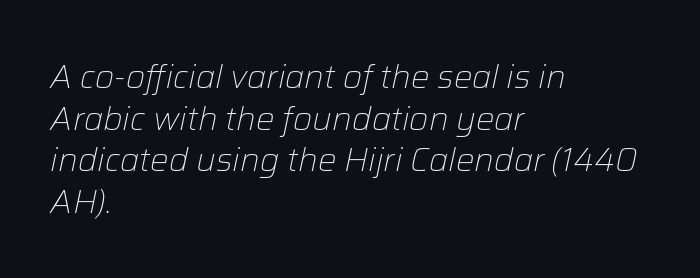
Q: Is the text bold? A: No.
Q: Is the text italic (slanted)? A: Yes, it leans right by about 12 degrees.
Q: Is the text underlined? A: No.
Q: How is the paragraph aligned? A: Left-aligned.
Q: Is the spacing between letters normal or unusually wide? A: Normal.
Q: Is the spacing between lines tight, normal or loose? A: Normal.
Q: Width (condensed, normal, or wide)? A: Normal.
Q: Stroke contrast? A: Low.
Q: x-height? A: Medium.
Q: Monospaced? A: No.
